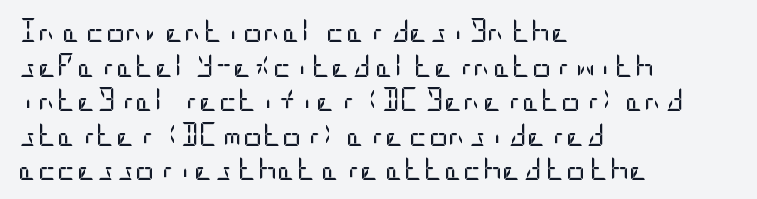
Regarding leading, the lines here are spaced in the standard way. The letters look calm and open, with moderate or lighter stems. Layout note: lines flush left. The rendering keeps characters at their native spacing. The lettering stays uniformly vertical, giving the passage a roman look. Underline: absent.
